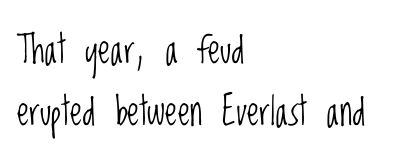
{"serif": "no", "italic": "no", "bold": "no", "weight": "light", "width": "condensed", "stroke_contrast": "low", "x_height": "large", "monospaced": "no", "underline": "no", "align": "left", "line_spacing": "normal", "line_spacing_ratio": 1.58, "letter_spacing": "normal", "letter_spacing_em": 0.0, "glyph_px": 39}
